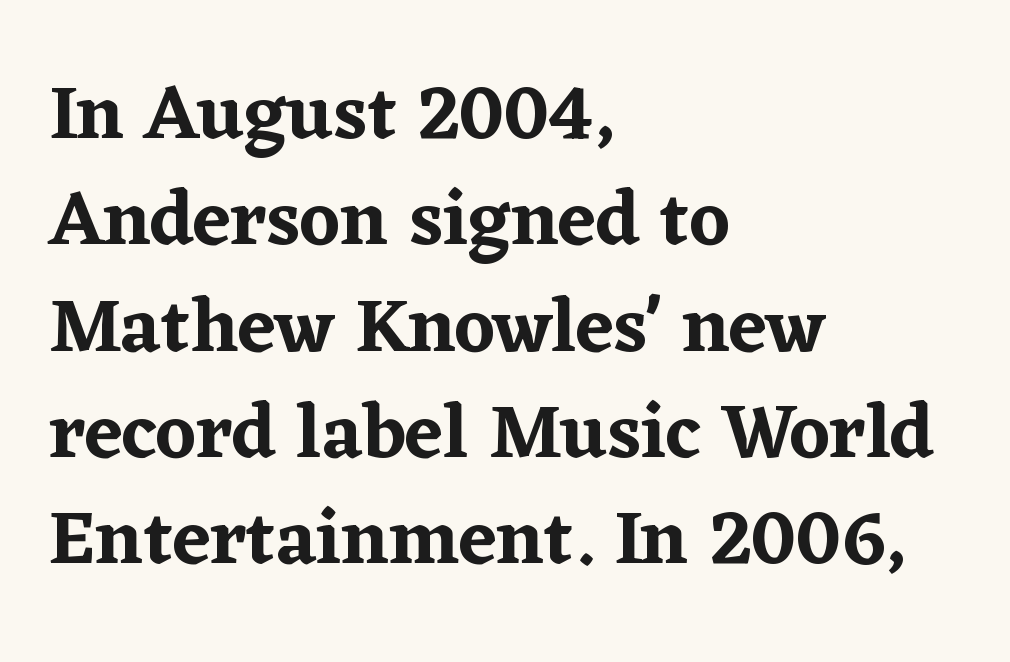
Q: Is the text italic (slanted)? A: No, it is upright.
Q: Is the typeface a serif or a sans-serif typeface? A: Serif.
Q: Is the text underlined? A: No.
Q: How is the paragraph aligned? A: Left-aligned.
Q: Is the spacing between letters normal or unusually wide? A: Normal.
Q: Is the spacing between lines tight, normal or loose? A: Normal.
Q: Width (condensed, normal, or wide)? A: Normal.
Q: Stroke contrast? A: Low.
Q: x-height? A: Medium.
Q: Monospaced? A: No.
